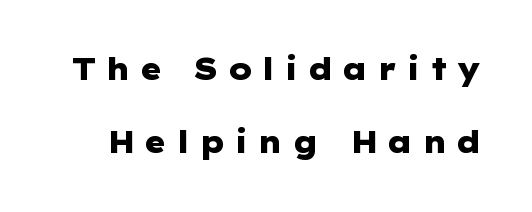
The image shows 30 px heavy, wide sans-serif type, upright; set loose line spacing (2.44x), unusually wide letter spacing (+0.28 em), not underlined; low stroke contrast and a medium x-height.
